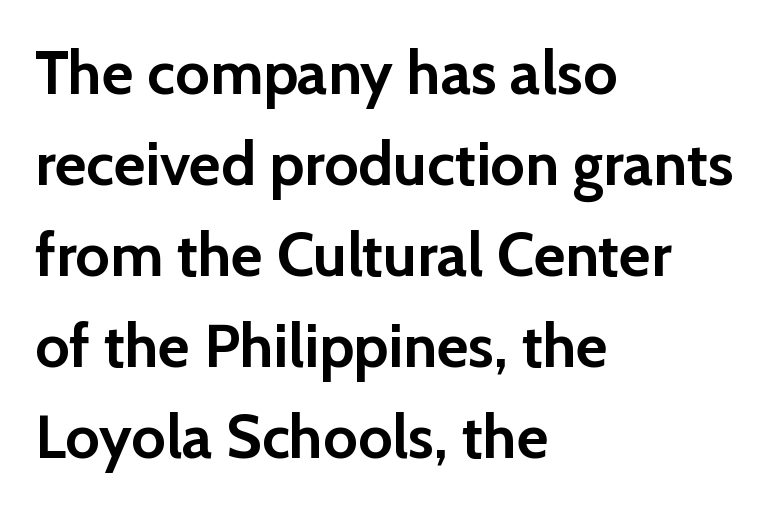
These lines stack with their left ends in a neat column. Type style note: lacks serifs. Look at the tracking — it's just the regular setting, nothing added. These words are printed bold, with thick strokes throughout.
